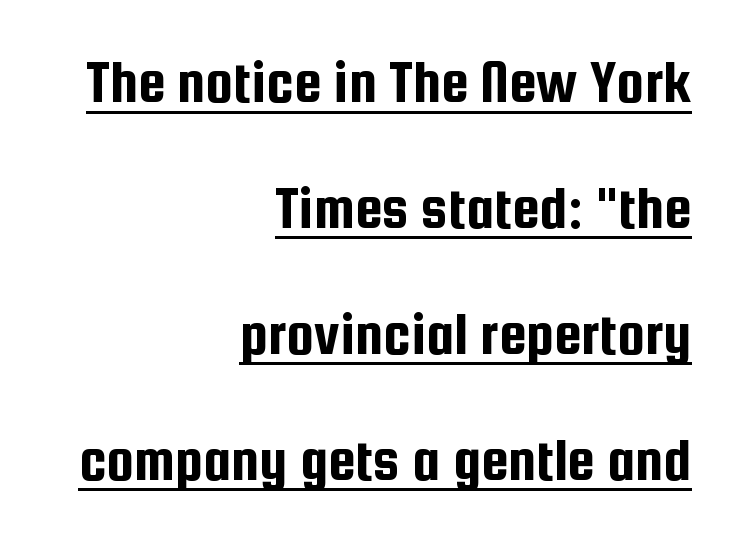
Q: Is the text italic (slanted)? A: No, it is upright.
Q: Is the typeface a serif or a sans-serif typeface? A: Sans-serif.
Q: Is the text underlined? A: Yes.
Q: How is the paragraph aligned? A: Right-aligned.
Q: Is the spacing between letters normal or unusually wide? A: Normal.
Q: Is the spacing between lines tight, normal or loose? A: Loose.
Q: Width (condensed, normal, or wide)? A: Condensed.
Q: Stroke contrast? A: Low.
Q: x-height? A: Medium.
Q: Monospaced? A: No.
